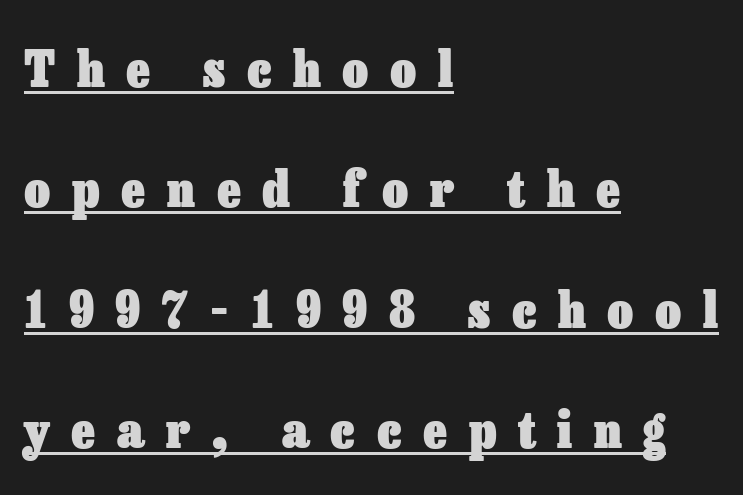
{"italic": "no", "bold": "yes", "weight": "heavy", "width": "normal", "stroke_contrast": "low", "x_height": "medium", "monospaced": "no", "underline": "yes", "align": "left", "line_spacing": "loose", "line_spacing_ratio": 2.41, "letter_spacing": "wide", "letter_spacing_em": 0.43, "glyph_px": 50}
